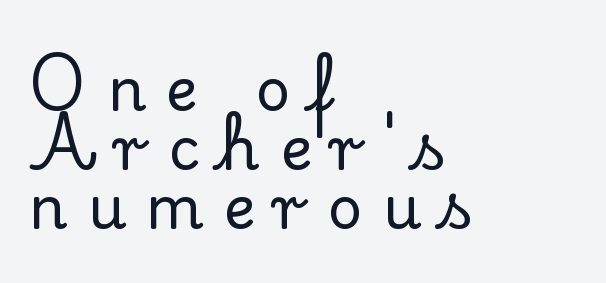
Does the lettering tilt? It doesn't — this is upright. Someone cranked the tracking dial way up on this one. Lines of text with bare space underneath. Stroke terminals: seriffed. Here the designer chose a conventional face with non-uniform glyph widths. Interline gaps are noticeably narrow in this sample.
